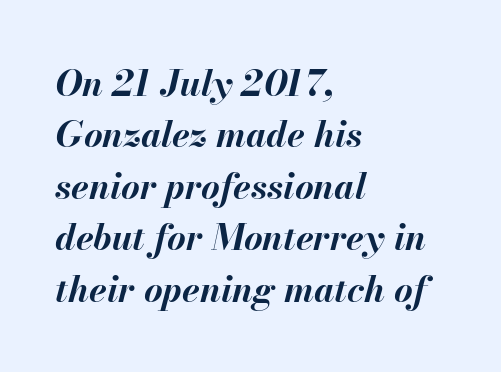
The image shows 36 px bold type, italic (leaning right); set left-aligned, normal line spacing (1.43x), normal letter spacing, not underlined; medium stroke contrast and a small x-height.
